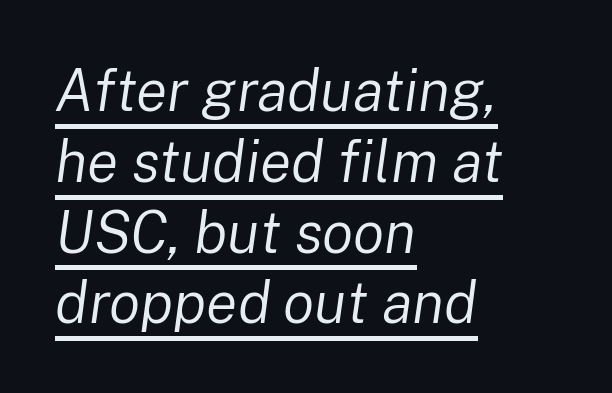
The image shows 58 px regular-weight type, italic (leaning right); set left-aligned, line spacing 1.22x, normal letter spacing, underlined; low stroke contrast and a medium x-height.
